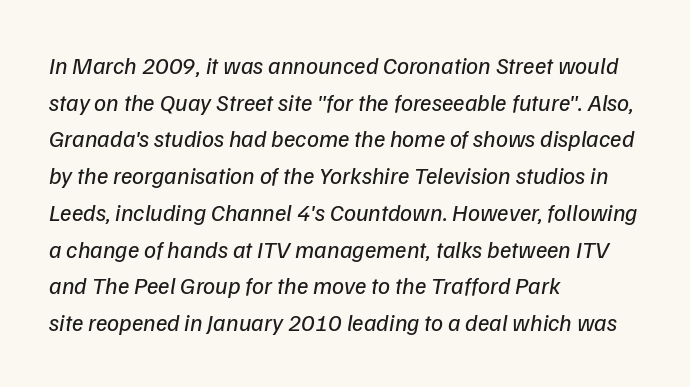
{"italic": "yes", "lean": "right", "slant_degrees": 9, "bold": "no", "underline": "no", "align": "left", "line_spacing": "normal", "line_spacing_ratio": 1.53, "letter_spacing": "normal", "letter_spacing_em": 0.0, "glyph_px": 24}
